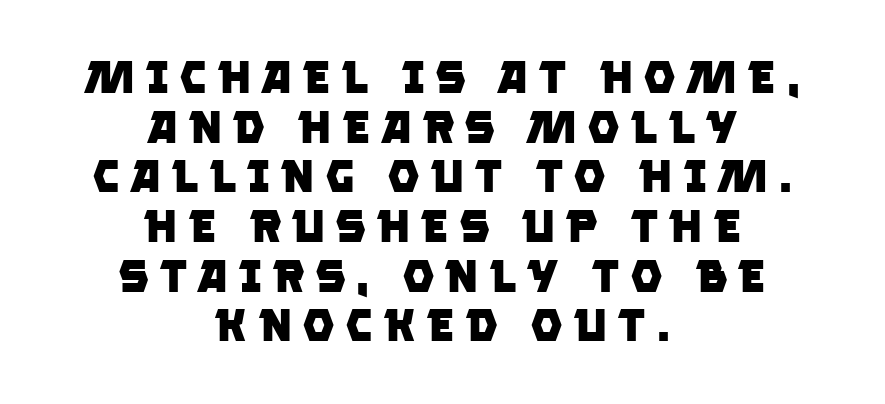
{"serif": "no", "bold": "yes", "weight": "heavy", "width": "normal", "stroke_contrast": "low", "x_height": "large", "monospaced": "no", "underline": "no", "align": "center", "line_spacing": "tight", "line_spacing_ratio": 1.08, "letter_spacing": "wide", "letter_spacing_em": 0.21, "glyph_px": 46}
